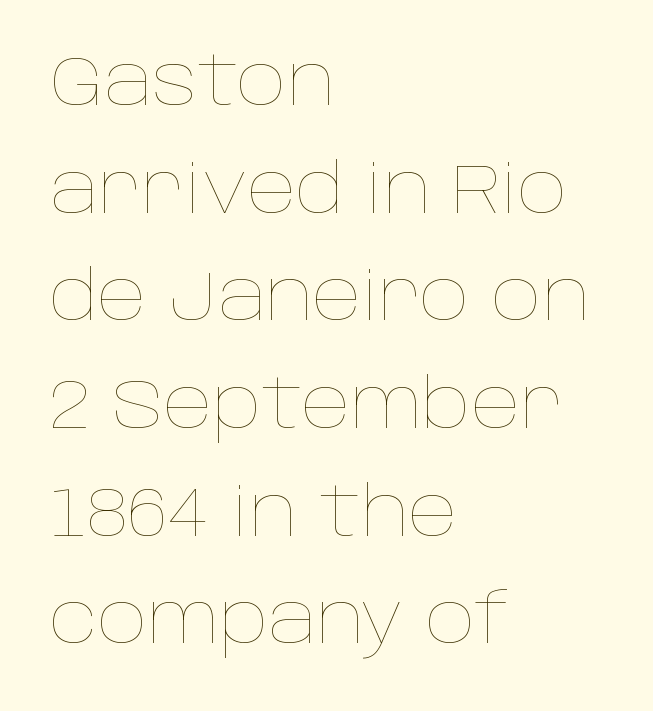
{"italic": "no", "bold": "no", "weight": "thin", "width": "normal", "stroke_contrast": "low", "x_height": "large", "monospaced": "no", "underline": "no", "align": "left", "line_spacing": "normal", "line_spacing_ratio": 1.56, "letter_spacing": "normal", "letter_spacing_em": 0.0, "glyph_px": 69}
